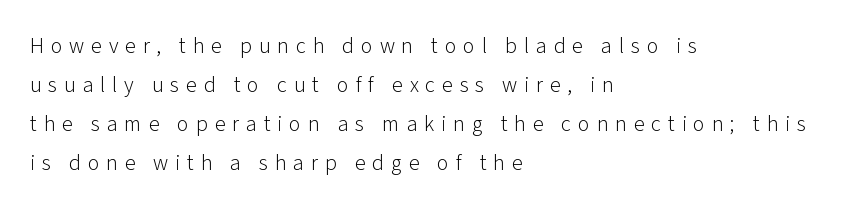
Q: Is the text bold? A: No.
Q: Is the text italic (slanted)? A: No, it is upright.
Q: Is the text underlined? A: No.
Q: How is the paragraph aligned? A: Left-aligned.
Q: Is the spacing between letters normal or unusually wide? A: Unusually wide.
